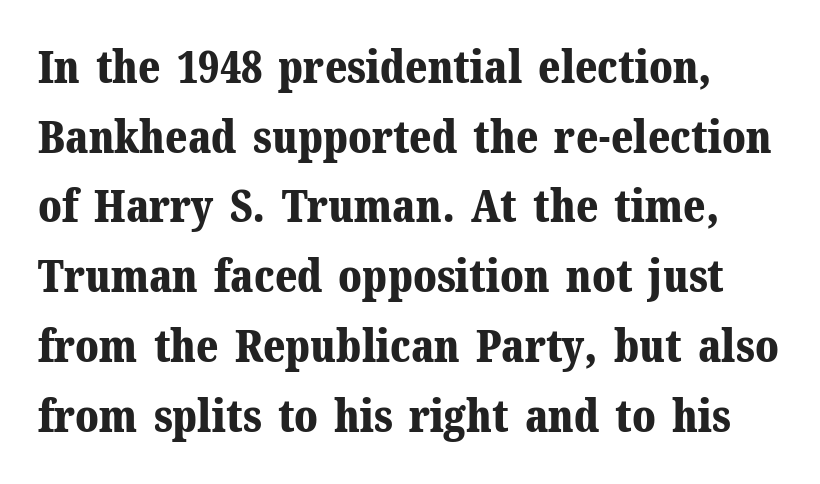
{"serif": "yes", "italic": "no", "bold": "yes", "weight": "bold", "width": "normal", "stroke_contrast": "medium", "x_height": "medium", "monospaced": "no", "underline": "no", "line_spacing": "normal", "line_spacing_ratio": 1.55, "letter_spacing": "normal", "letter_spacing_em": 0.0, "glyph_px": 45}
